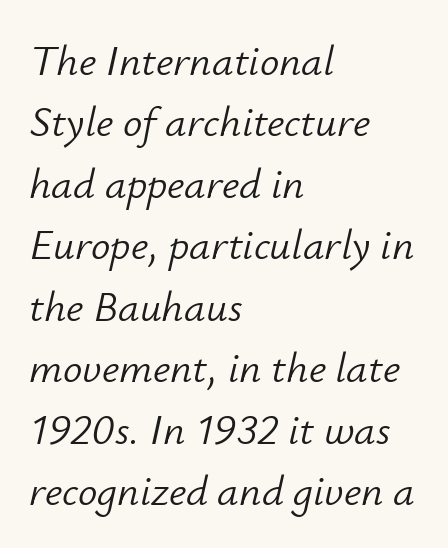
{"italic": "yes", "lean": "right", "slant_degrees": 12, "bold": "no", "weight": "light", "width": "normal", "stroke_contrast": "low", "x_height": "small", "monospaced": "no", "underline": "no", "align": "left", "line_spacing": "normal", "line_spacing_ratio": 1.43, "letter_spacing": "normal", "letter_spacing_em": 0.0, "glyph_px": 43}
